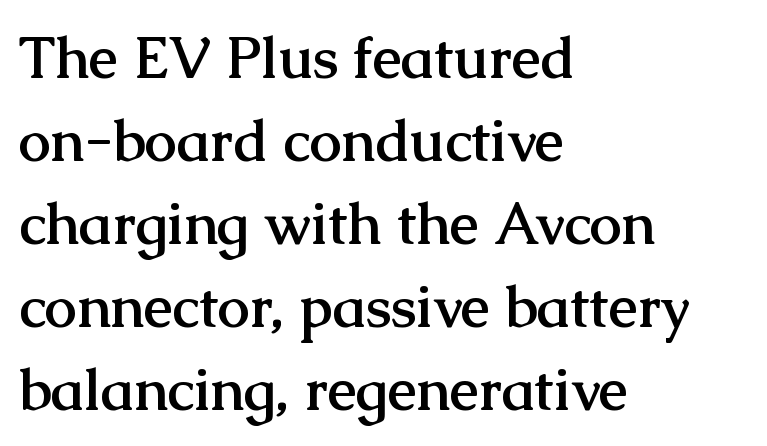
The image shows 58 px semibold serif type, upright; set left-aligned, normal line spacing (1.43x), normal letter spacing, not underlined; medium stroke contrast and a medium x-height.
